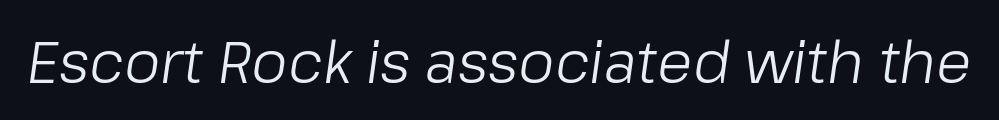
A bare baseline throughout the passage. Observe the lean: these are italic letterforms. Nothing unusual about the tracking: characters are spaced as the font intends. Heft: none added — not bold.
